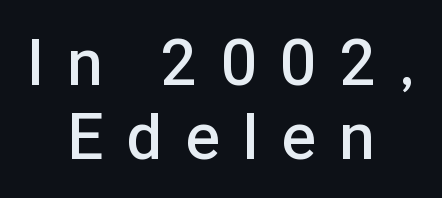
This sample uses expanded letter spacing, leaving extra air between glyphs. Does the copy run flush right? No — it is centered line by line. The zone under the glyphs is completely vacant. Notice how descenders almost collide with the ascenders below — that's tight leading. Moderately thickened strokes mark this as semibold type. This is the regular roman posture of the typeface.
